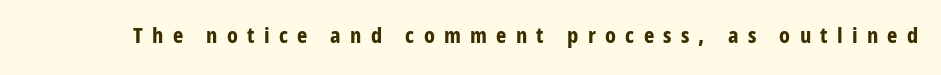
Q: Is the text bold? A: Yes.
Q: Is the text italic (slanted)? A: No, it is upright.
Q: Is the text underlined? A: No.
Q: Is the spacing between letters normal or unusually wide? A: Unusually wide.
